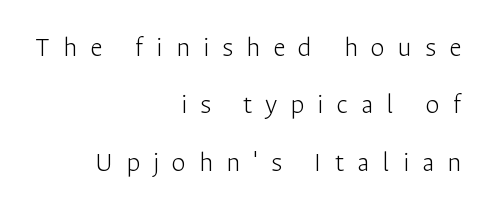
Q: Is the text bold? A: No.
Q: Is the text italic (slanted)? A: No, it is upright.
Q: Is the typeface a serif or a sans-serif typeface? A: Sans-serif.
Q: Is the text underlined? A: No.
Q: How is the paragraph aligned? A: Right-aligned.
Q: Is the spacing between letters normal or unusually wide? A: Unusually wide.
Q: Is the spacing between lines tight, normal or loose? A: Loose.
Q: Width (condensed, normal, or wide)? A: Normal.
Q: Stroke contrast? A: Low.
Q: x-height? A: Medium.
Q: Monospaced? A: No.
